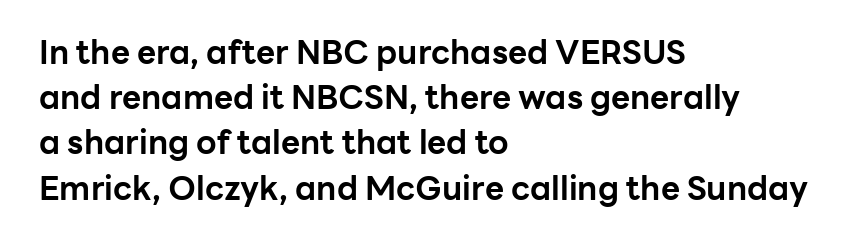
{"serif": "no", "italic": "no", "bold": "yes", "weight": "bold", "width": "normal", "stroke_contrast": "low", "x_height": "medium", "monospaced": "no", "underline": "no", "align": "left", "line_spacing": "normal", "line_spacing_ratio": 1.37, "letter_spacing": "normal", "letter_spacing_em": 0.0, "glyph_px": 33}
